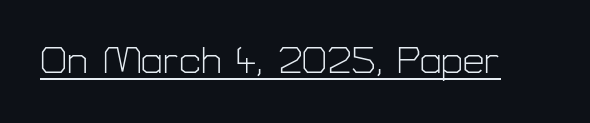
{"serif": "no", "italic": "no", "bold": "no", "weight": "light", "width": "normal", "stroke_contrast": "low", "x_height": "medium", "monospaced": "no", "underline": "yes", "letter_spacing": "normal", "letter_spacing_em": 0.0, "glyph_px": 38}
